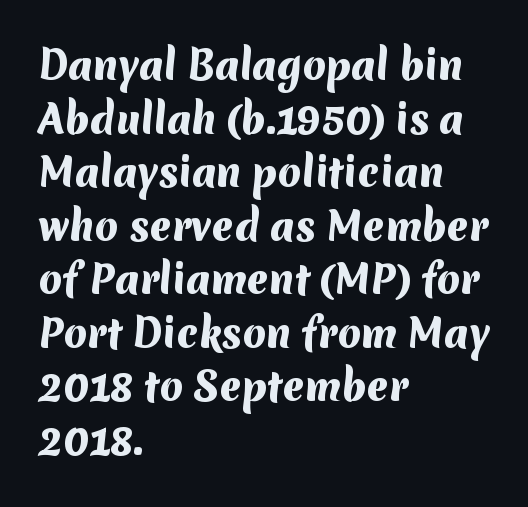
The setting favours the left margin, as ordinary paragraphs usually do. Classification — sans serif. Weight: bold. Unmarked baselines from the first word to the last.
